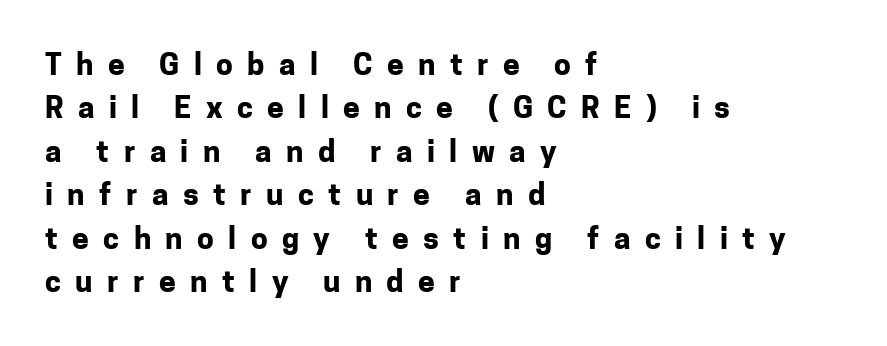
{"serif": "no", "italic": "no", "bold": "yes", "weight": "bold", "width": "normal", "stroke_contrast": "low", "x_height": "medium", "monospaced": "no", "underline": "no", "align": "left", "line_spacing": "normal", "line_spacing_ratio": 1.45, "letter_spacing": "wide", "letter_spacing_em": 0.48, "glyph_px": 30}
